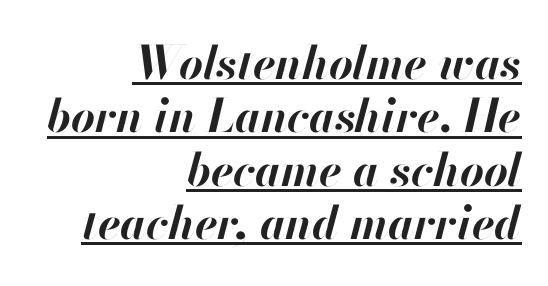
The image shows 46 px bold type, italic (leaning right); set right-aligned, line spacing 1.16x, normal letter spacing, underlined; high stroke contrast and a small x-height.
